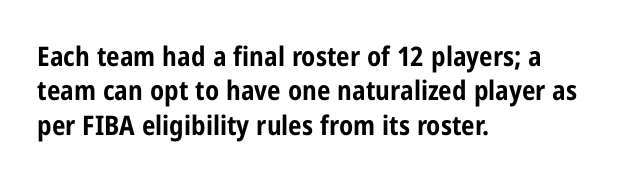
Q: Is the text bold? A: Yes.
Q: Is the text italic (slanted)? A: No, it is upright.
Q: Is the text underlined? A: No.
Q: How is the paragraph aligned? A: Left-aligned.
Q: Is the spacing between letters normal or unusually wide? A: Normal.
Q: Is the spacing between lines tight, normal or loose? A: Normal.
